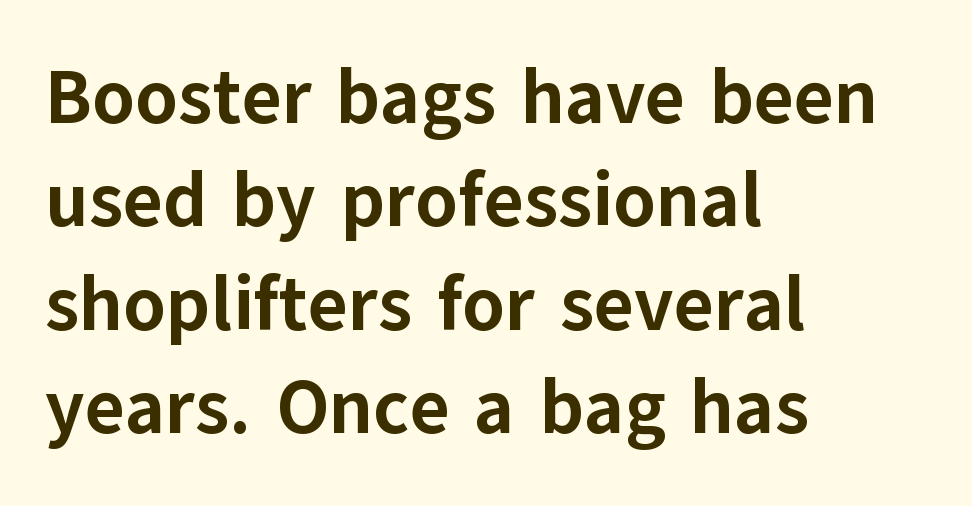
Q: Is the text bold? A: Yes.
Q: Is the text italic (slanted)? A: No, it is upright.
Q: Is the typeface a serif or a sans-serif typeface? A: Sans-serif.
Q: Is the text underlined? A: No.
Q: How is the paragraph aligned? A: Left-aligned.
Q: Is the spacing between letters normal or unusually wide? A: Normal.
Q: Is the spacing between lines tight, normal or loose? A: Normal.
Q: Width (condensed, normal, or wide)? A: Normal.
Q: Stroke contrast? A: Low.
Q: x-height? A: Medium.
Q: Monospaced? A: No.
